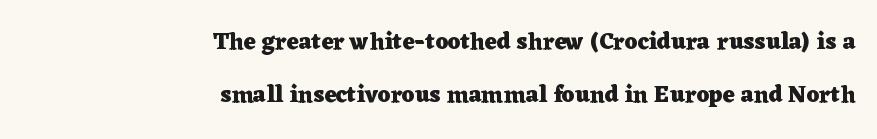
The image shows 23 px bold type, upright; set right-aligned, loose line spacing (2.3x), normal letter spacing, not underlined.
